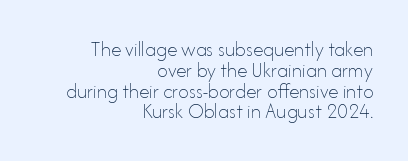
Q: Is the text bold? A: No.
Q: Is the text italic (slanted)? A: No, it is upright.
Q: Is the text underlined? A: No.
Q: How is the paragraph aligned? A: Right-aligned.
Q: Is the spacing between letters normal or unusually wide? A: Normal.
Q: Is the spacing between lines tight, normal or loose? A: Tight.
